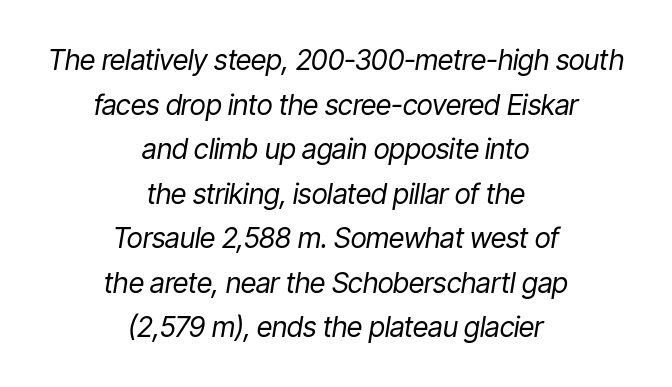
Q: Is the text bold? A: No.
Q: Is the text italic (slanted)? A: Yes, it leans right by about 9 degrees.
Q: Is the text underlined? A: No.
Q: How is the paragraph aligned? A: Centered.
Q: Is the spacing between letters normal or unusually wide? A: Normal.
Q: Is the spacing between lines tight, normal or loose? A: Normal.
Q: Width (condensed, normal, or wide)? A: Condensed.
Q: Stroke contrast? A: Low.
Q: x-height? A: Medium.
Q: Monospaced? A: No.
